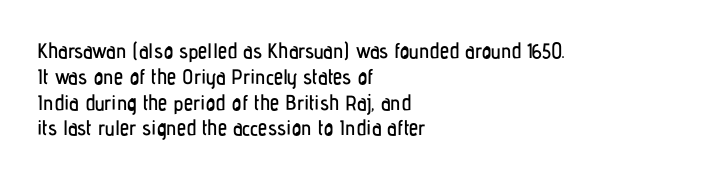
{"italic": "no", "underline": "no", "align": "left", "line_spacing_ratio": 1.23, "letter_spacing": "normal", "letter_spacing_em": 0.0, "glyph_px": 21}
